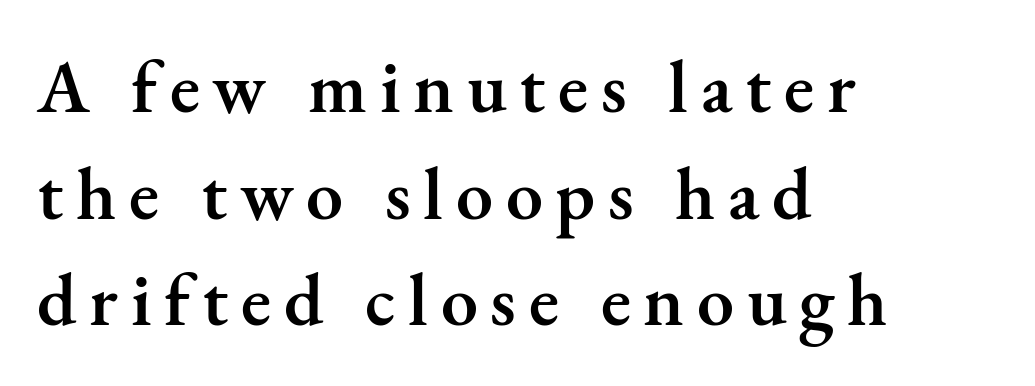
Q: Is the text bold? A: Semi-bold.
Q: Is the text italic (slanted)? A: No, it is upright.
Q: Is the typeface a serif or a sans-serif typeface? A: Serif.
Q: Is the text underlined? A: No.
Q: How is the paragraph aligned? A: Left-aligned.
Q: Is the spacing between lines tight, normal or loose? A: Normal.
Q: Width (condensed, normal, or wide)? A: Normal.
Q: Stroke contrast? A: Medium.
Q: x-height? A: Small.
Q: Monospaced? A: No.
